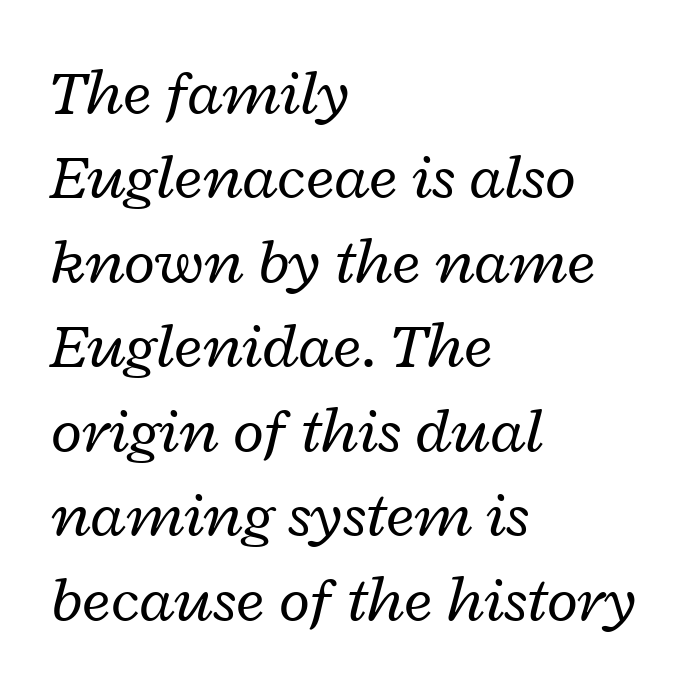
The weight tops out at a normal text grade. The space beneath each line is pristine and unruled. Horizontally, the lines are justified to the leading edge only. Characters are canted at an angle relative to the baseline's perpendicular. The line-height multiplier appears to be the usual default.
